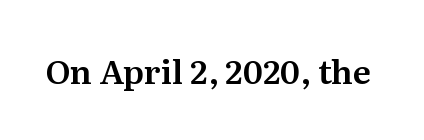
The baseline area is clear. The passage shown is typed in a proportional face where columns would drift. Unlike italic type, these characters show no tilt at all. What stands out about the letter spacing? Nothing — it is the standard amount. The passage shown is typeset with a serif family.
